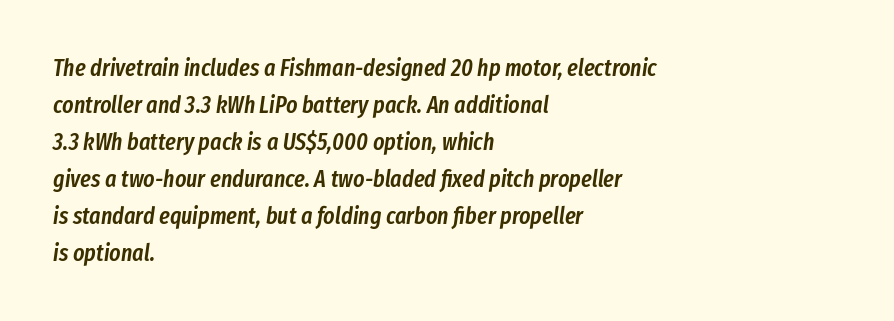
Just letters on the line, the space beneath them empty. These lines carry some extra weight — a demibold, not a full bold. How would I describe the line gaps? Plain and ordinary. Compared with typical body copy, the letter spacing here is the same. Designer's note — italics engaged. Typeset ragged right — the left edge is the straight one.
